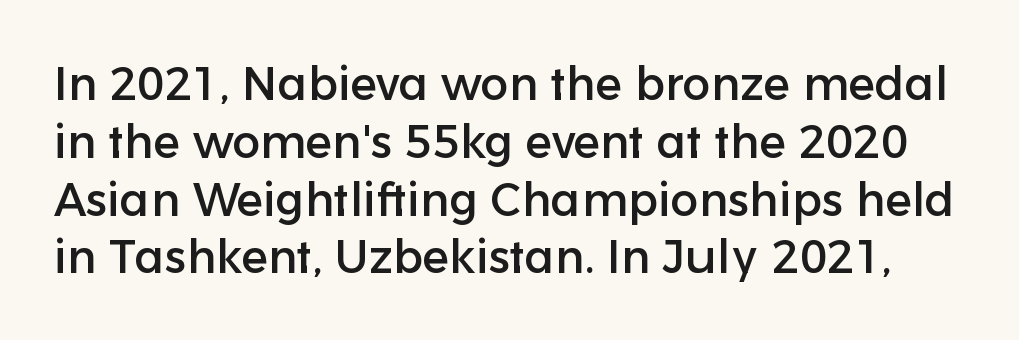
{"serif": "no", "italic": "no", "width": "normal", "stroke_contrast": "low", "x_height": "medium", "monospaced": "no", "underline": "no", "line_spacing_ratio": 1.23, "letter_spacing": "normal", "letter_spacing_em": 0.0, "glyph_px": 47}
